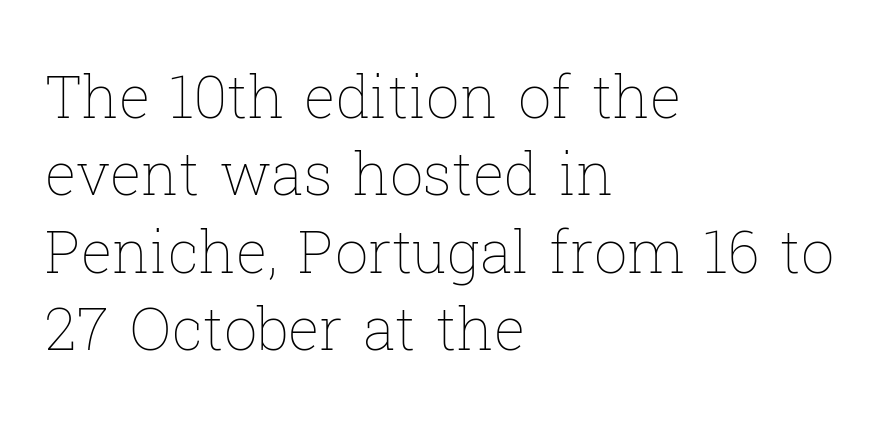
Q: Is the text bold? A: No.
Q: Is the text italic (slanted)? A: No, it is upright.
Q: Is the text underlined? A: No.
Q: How is the paragraph aligned? A: Left-aligned.
Q: Is the spacing between letters normal or unusually wide? A: Normal.
Q: Is the spacing between lines tight, normal or loose? A: Normal.
Q: Width (condensed, normal, or wide)? A: Normal.
Q: Stroke contrast? A: Low.
Q: x-height? A: Medium.
Q: Monospaced? A: No.
